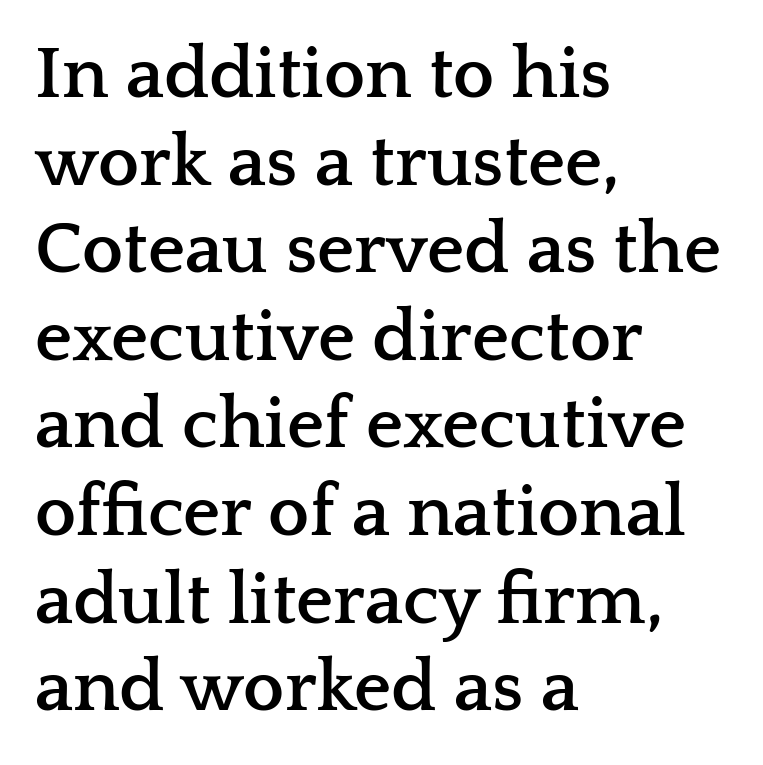
Q: Is the text bold? A: Yes.
Q: Is the text italic (slanted)? A: No, it is upright.
Q: Is the typeface a serif or a sans-serif typeface? A: Serif.
Q: Is the text underlined? A: No.
Q: How is the paragraph aligned? A: Left-aligned.
Q: Is the spacing between letters normal or unusually wide? A: Normal.
Q: Width (condensed, normal, or wide)? A: Wide.
Q: Stroke contrast? A: Low.
Q: x-height? A: Medium.
Q: Monospaced? A: No.
